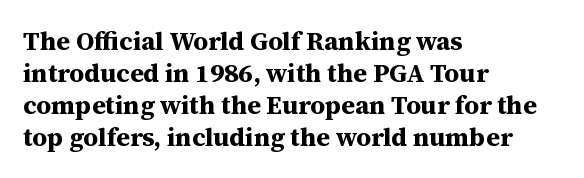
Q: Is the text bold? A: Yes.
Q: Is the text italic (slanted)? A: No, it is upright.
Q: Is the text underlined? A: No.
Q: How is the paragraph aligned? A: Left-aligned.
Q: Is the spacing between letters normal or unusually wide? A: Normal.
